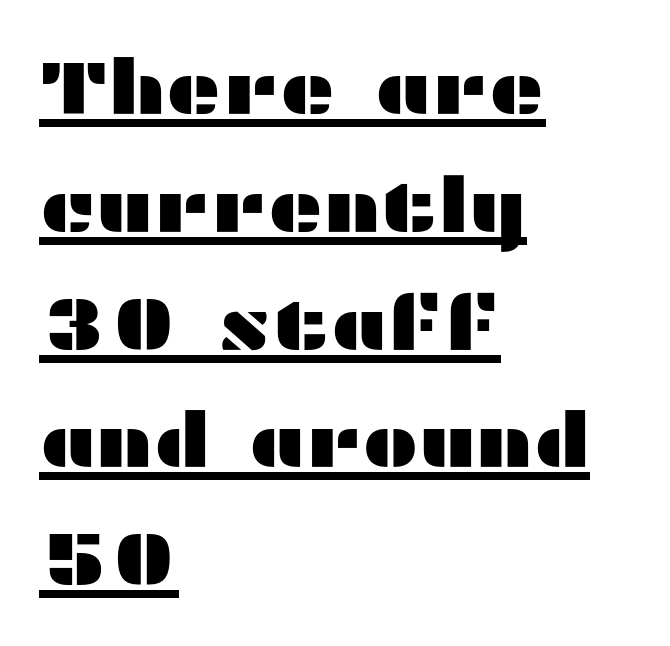
{"serif": "no", "italic": "no", "width": "wide", "stroke_contrast": "medium", "x_height": "medium", "monospaced": "no", "underline": "yes", "align": "left", "line_spacing": "normal", "line_spacing_ratio": 1.55, "letter_spacing": "normal", "letter_spacing_em": 0.0, "glyph_px": 76}
